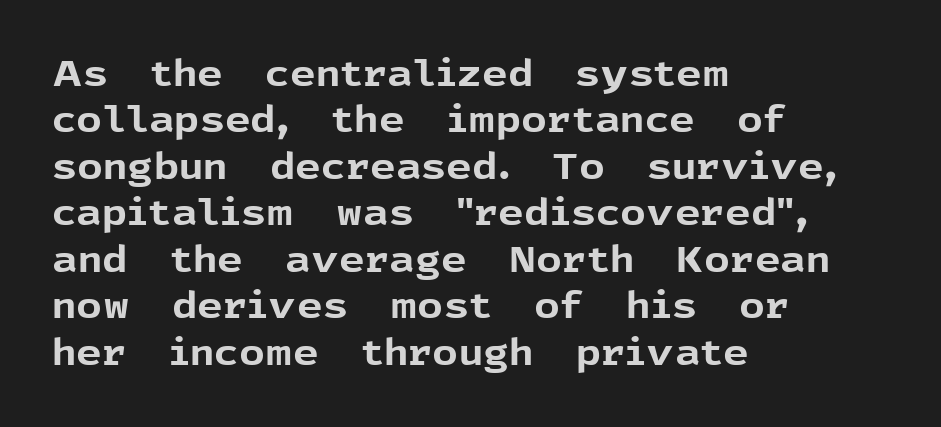
{"serif": "no", "italic": "no", "bold": "yes", "weight": "bold", "width": "normal", "x_height": "medium", "monospaced": "no", "underline": "no", "align": "left", "line_spacing": "normal", "line_spacing_ratio": 1.29, "letter_spacing": "normal", "letter_spacing_em": 0.0, "glyph_px": 36}
